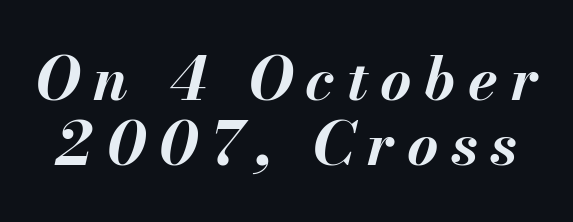
The rendering uses natural spacing where letterforms have individual widths. Words float on clear page, feet unadorned. Rendered with sloped, italic letterforms. Reading down the column, the eye jumps only a short way to each next line. What stands out about the letter spacing? Its width — letters are far apart. Students, this is bold: see how much ink each stroke carries.
